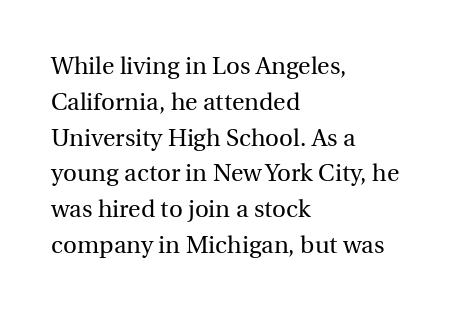
The image shows 24 px text type, upright; set left-aligned, normal line spacing (1.49x), normal letter spacing, not underlined.
